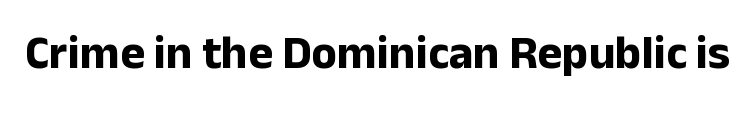
The letters advance in unequal steps, a hallmark of proportional type. The line texture is even and compact thanks to regular tracking. Look at the stroke-to-counter ratio: heavy, a bold. Classification — sans serif.
